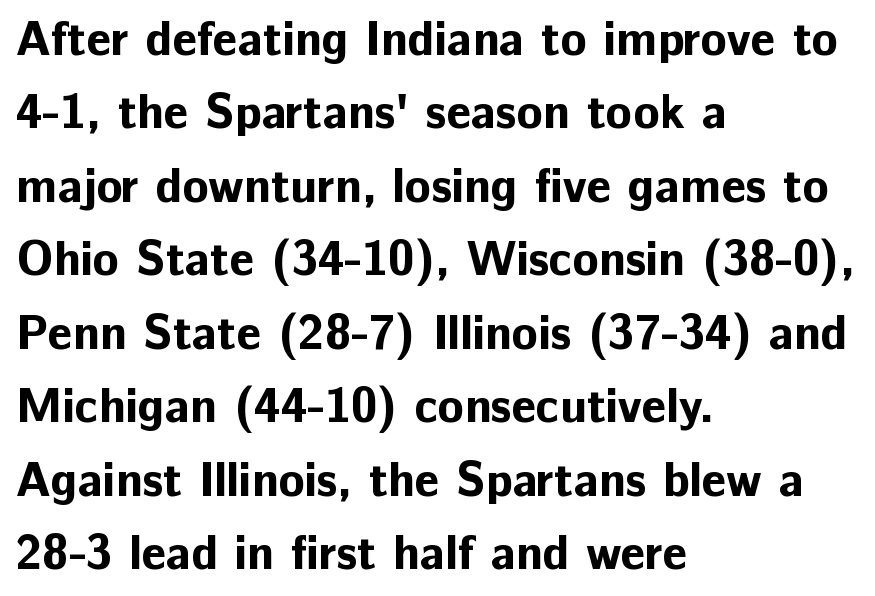
The image shows 48 px bold sans-serif type, upright; set left-aligned, normal line spacing (1.53x), normal letter spacing, not underlined; low stroke contrast and a medium x-height.
